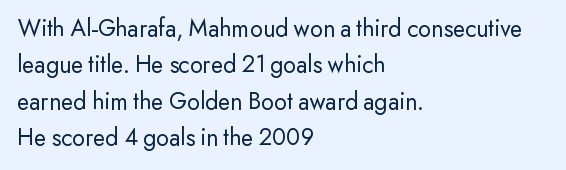
The image shows 25 px text type, upright; set left-aligned, normal line spacing (1.46x), normal letter spacing, not underlined.
